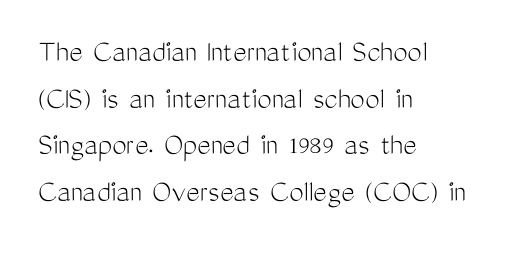
A typesetter would mark this as roman, not italic. Here the designer chose a conventional face with non-uniform glyph widths. Compared with typical paragraphs, the rows here are spaced about the same. Stem width sits at or under what a default text font uses.
